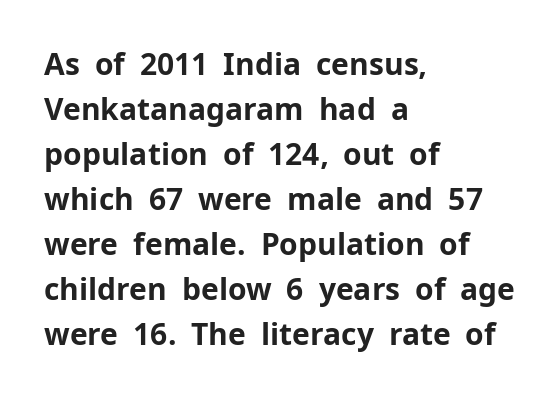
The image shows 30 px bold sans-serif type, upright; set left-aligned, normal line spacing (1.5x), normal letter spacing, not underlined; low stroke contrast and a medium x-height.
